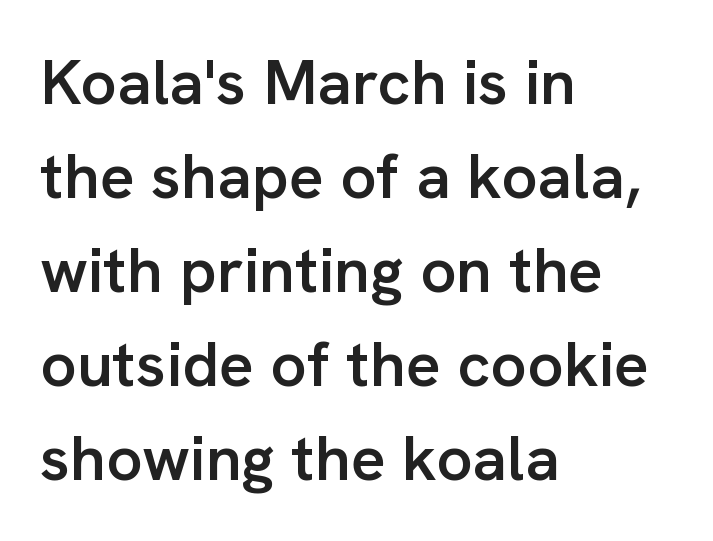
The image shows 64 px semibold sans-serif type, upright; set left-aligned, normal line spacing (1.47x), normal letter spacing, not underlined; low stroke contrast and a medium x-height.
